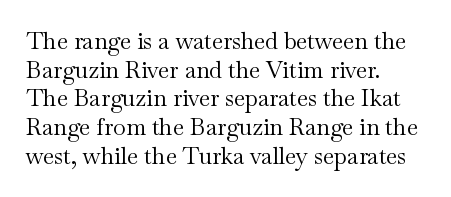
{"italic": "no", "bold": "no", "underline": "no", "align": "left", "line_spacing": "normal", "line_spacing_ratio": 1.25, "letter_spacing": "normal", "letter_spacing_em": 0.0, "glyph_px": 23}
